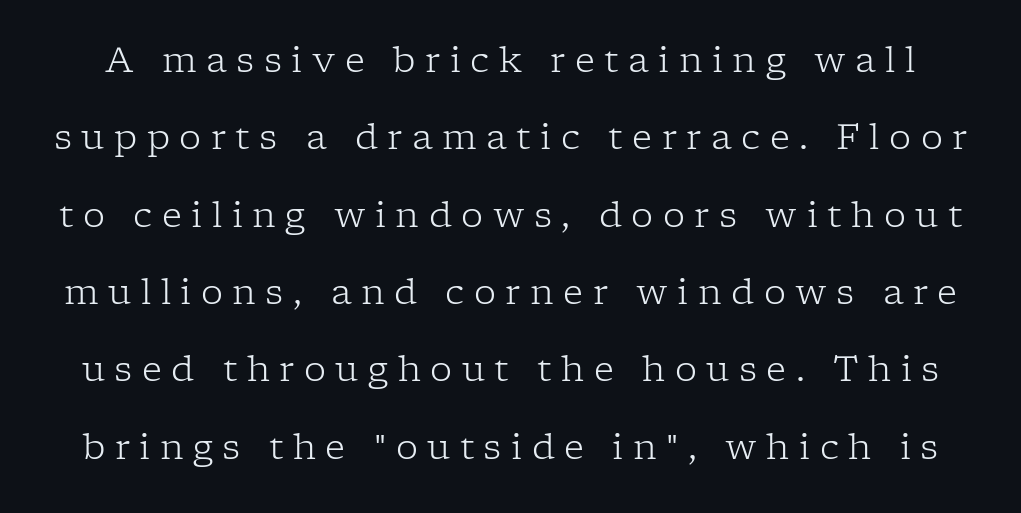
Serif or sans? Serif — the stroke terminals have little feet. You can tell it's not italic because the verticals are truly vertical. Counters stay open thanks to moderate or lighter strokes. Regarding leading, the lines here are spaced well apart. Just letters on the line, the space beneath them empty.
